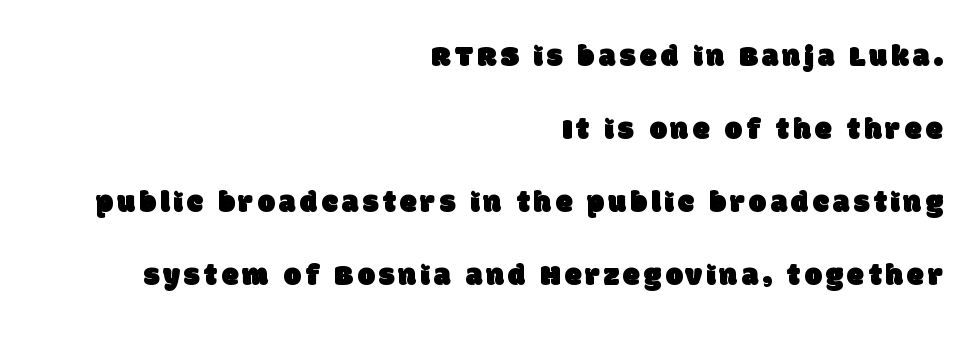
Horizontal alignment here is rightward, an uncommon choice for prose. Each letter keeps its own natural width here, so spacing adapts to shape. Serif or sans? Sans — the stroke terminals are bare. Decoration check: the copy has no underline. The passage shown stacks its lines with a broad gap.
